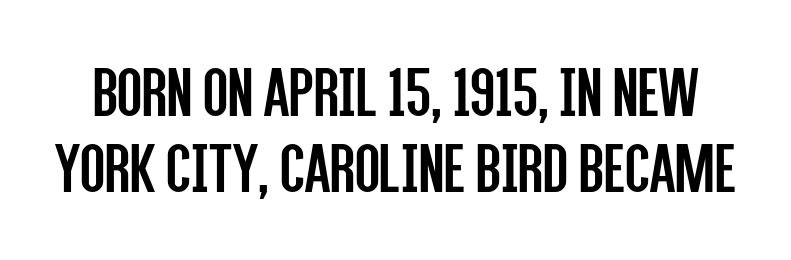
{"serif": "no", "italic": "no", "bold": "no", "weight": "regular", "width": "condensed", "stroke_contrast": "low", "x_height": "large", "monospaced": "no", "underline": "no", "line_spacing": "tight", "line_spacing_ratio": 1.04, "letter_spacing": "normal", "letter_spacing_em": 0.0, "glyph_px": 73}
